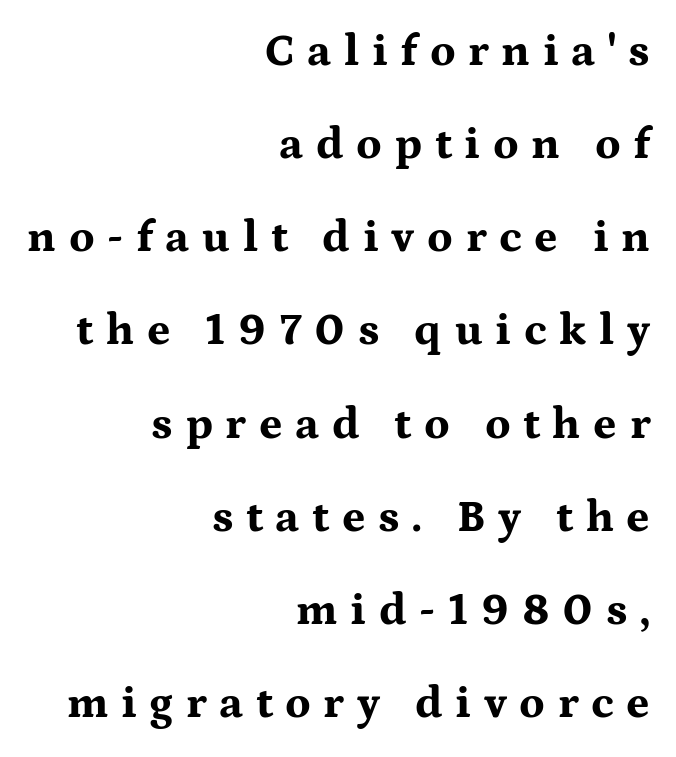
The image shows 45 px bold, wide serif type, upright; set right-aligned, loose line spacing (2.07x), unusually wide letter spacing (+0.28 em), not underlined; medium stroke contrast and a medium x-height.
